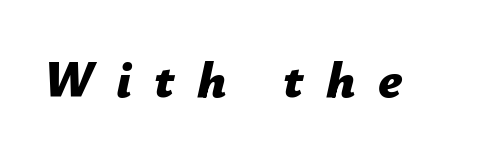
The words here are not underlined. Is the letter spacing exaggerated? Yes — the characters are pushed far apart. Does the weight exceed regular? Yes, all the way to bold. Is this a fixed-width face? No — the glyphs have proportional, varying widths.
